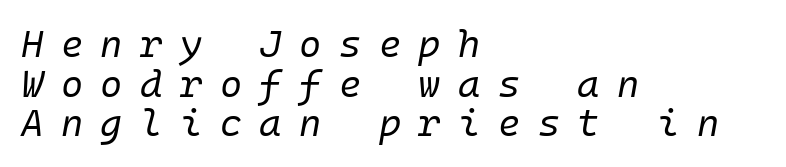
Words appear elongated and porous because spacing is wide. Nothing heavy about these letters — not bold at all. Plain, unruled lines of type. If you drew a ruler down the left edge, every line would touch it.
